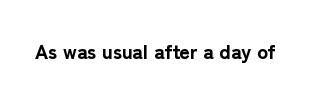
The image shows 20 px bold type, upright; set normal letter spacing, not underlined.
